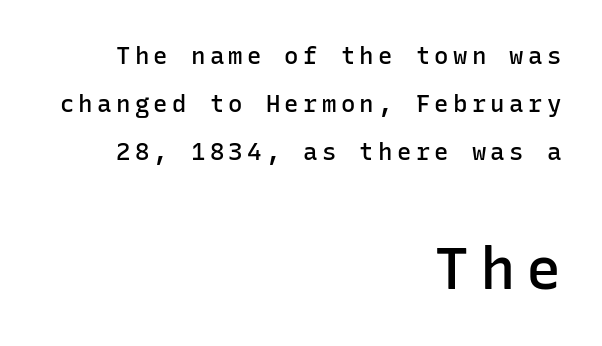
{"serif": "no", "italic": "no", "bold": "semi", "weight": "semibold", "width": "normal", "stroke_contrast": "low", "x_height": "medium", "monospaced": "yes", "underline": "no", "align": "right", "line_spacing": "loose", "line_spacing_ratio": 2.0, "larger_block": "second", "size_ratio": 2.46, "glyph_px": 59}
